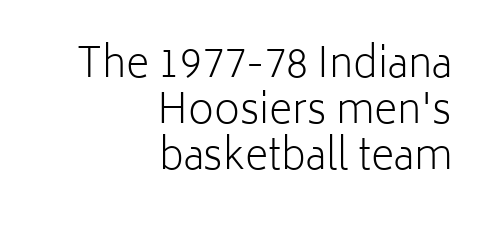
Q: Is the text bold? A: No.
Q: Is the text italic (slanted)? A: No, it is upright.
Q: Is the typeface a serif or a sans-serif typeface? A: Sans-serif.
Q: Is the text underlined? A: No.
Q: How is the paragraph aligned? A: Right-aligned.
Q: Is the spacing between letters normal or unusually wide? A: Normal.
Q: Is the spacing between lines tight, normal or loose? A: Tight.
Q: Width (condensed, normal, or wide)? A: Normal.
Q: Stroke contrast? A: Low.
Q: x-height? A: Medium.
Q: Monospaced? A: No.
